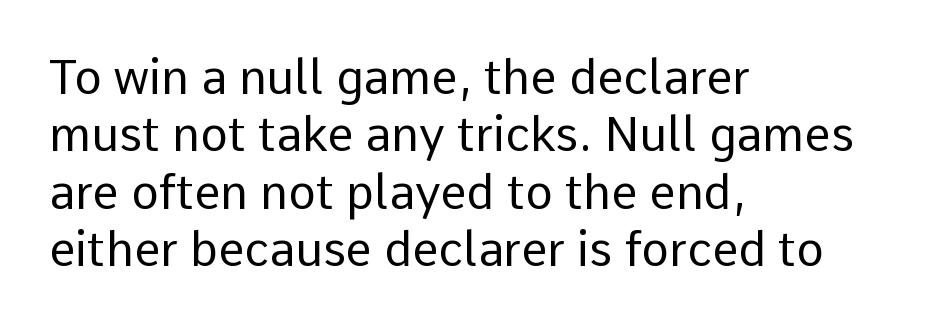
{"serif": "no", "italic": "no", "bold": "no", "weight": "regular", "width": "normal", "stroke_contrast": "low", "x_height": "medium", "monospaced": "no", "underline": "no", "align": "left", "line_spacing_ratio": 1.22, "letter_spacing": "normal", "letter_spacing_em": 0.0, "glyph_px": 47}
